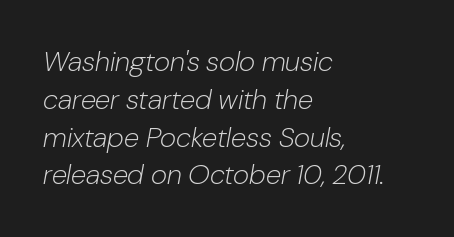
The image shows 28 px light type, italic (leaning right); set left-aligned, normal line spacing (1.35x), normal letter spacing, not underlined; low stroke contrast and a medium x-height.
